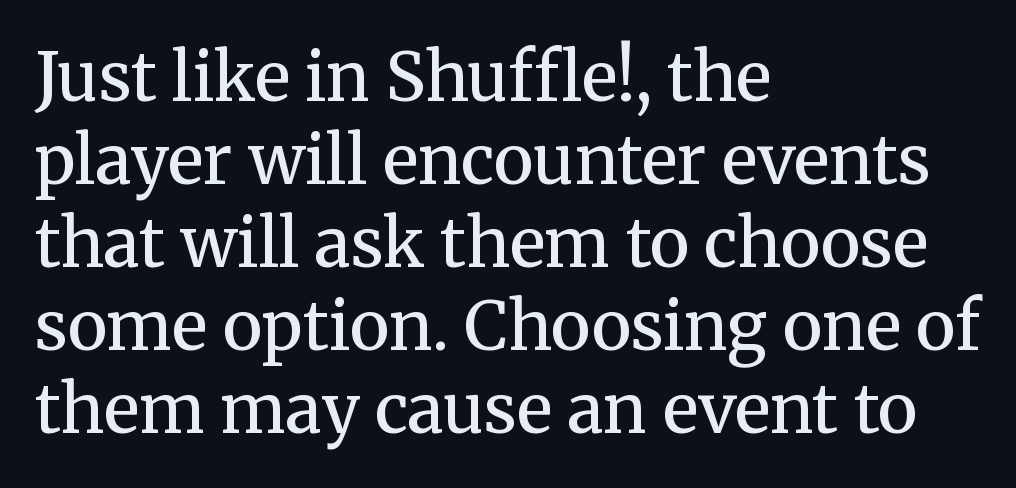
Q: Is the text bold? A: Semi-bold.
Q: Is the text italic (slanted)? A: No, it is upright.
Q: Is the typeface a serif or a sans-serif typeface? A: Serif.
Q: Is the text underlined? A: No.
Q: How is the paragraph aligned? A: Left-aligned.
Q: Is the spacing between letters normal or unusually wide? A: Normal.
Q: Width (condensed, normal, or wide)? A: Normal.
Q: Stroke contrast? A: Medium.
Q: x-height? A: Medium.
Q: Monospaced? A: No.
